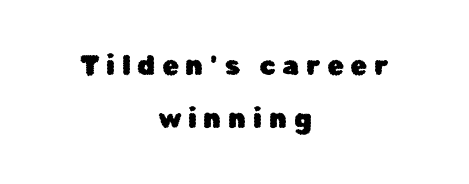
There is plenty of visible air inserted between adjacent glyphs. In terms of leading, this rendering errs on the spacious side. The glyphs are unaccompanied by any horizontal stroke below them. This sample uses an upright cut, with every glyph sitting square on the baseline. Compared with a flush-left layout, this one balances lines on the center instead.
